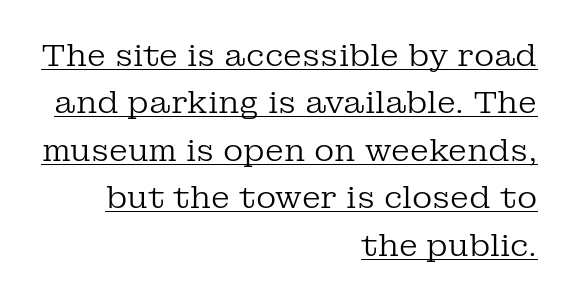
The image shows 31 px regular-weight serif type, upright; set right-aligned, normal line spacing (1.53x), normal letter spacing, underlined; low stroke contrast and a medium x-height.
